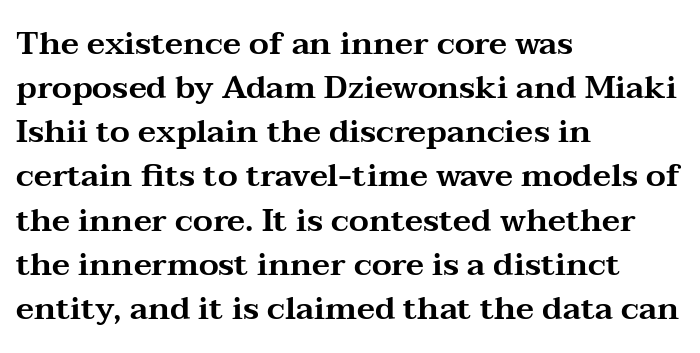
{"serif": "yes", "italic": "no", "width": "wide", "stroke_contrast": "medium", "x_height": "medium", "monospaced": "no", "underline": "no", "align": "left", "line_spacing": "normal", "line_spacing_ratio": 1.38, "letter_spacing": "normal", "letter_spacing_em": 0.0, "glyph_px": 32}
